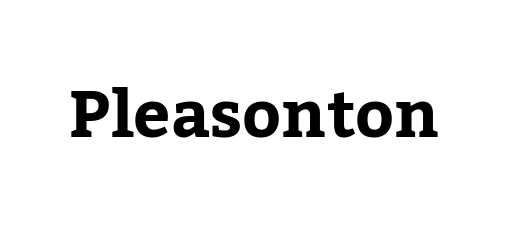
Q: Is the text bold? A: Yes.
Q: Is the text italic (slanted)? A: No, it is upright.
Q: Is the typeface a serif or a sans-serif typeface? A: Serif.
Q: Is the text underlined? A: No.
Q: Is the spacing between letters normal or unusually wide? A: Normal.
Q: Width (condensed, normal, or wide)? A: Normal.
Q: Stroke contrast? A: Low.
Q: x-height? A: Medium.
Q: Monospaced? A: No.
